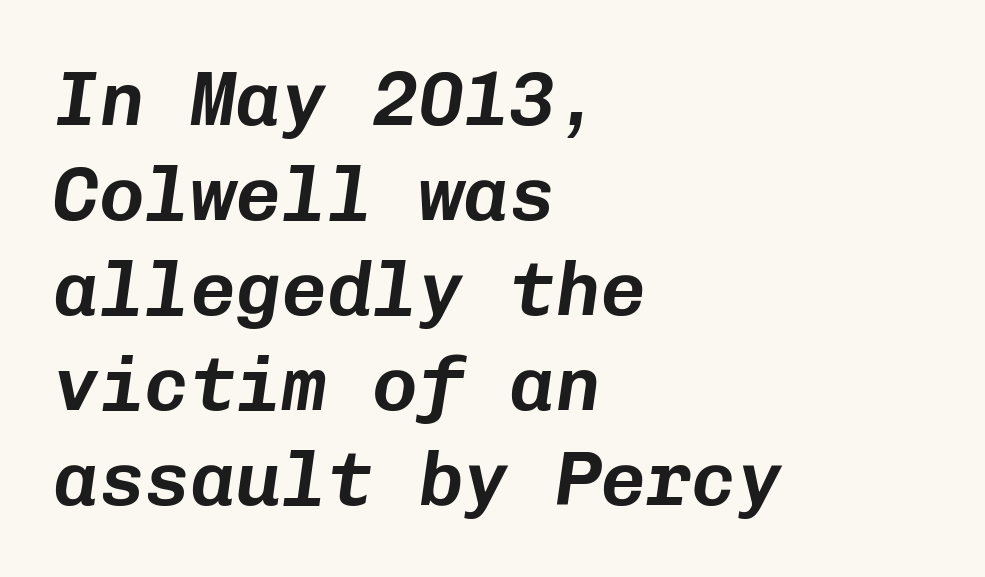
If you drew a ruler down the left edge, every line would touch it. Style check: oblique. You could count columns in this text — the font is strictly monospaced. You could call the tracking neutral — neither tight nor loose.
